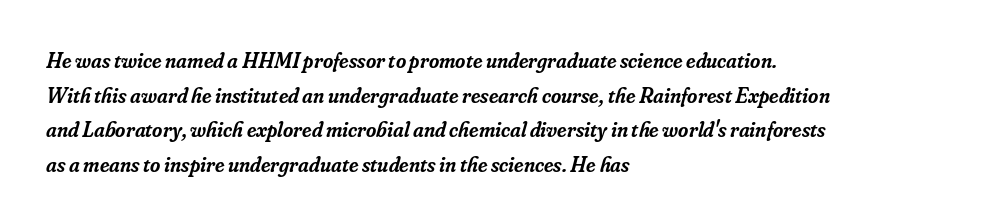
The image shows 22 px text type, italic (leaning right); set left-aligned, normal line spacing (1.57x), normal letter spacing, not underlined.
